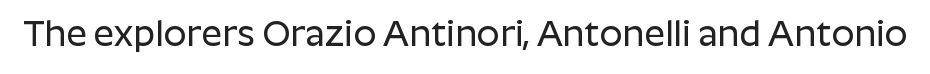
{"serif": "no", "italic": "no", "width": "normal", "stroke_contrast": "low", "x_height": "medium", "monospaced": "no", "underline": "no", "letter_spacing": "normal", "letter_spacing_em": 0.0, "glyph_px": 36}
